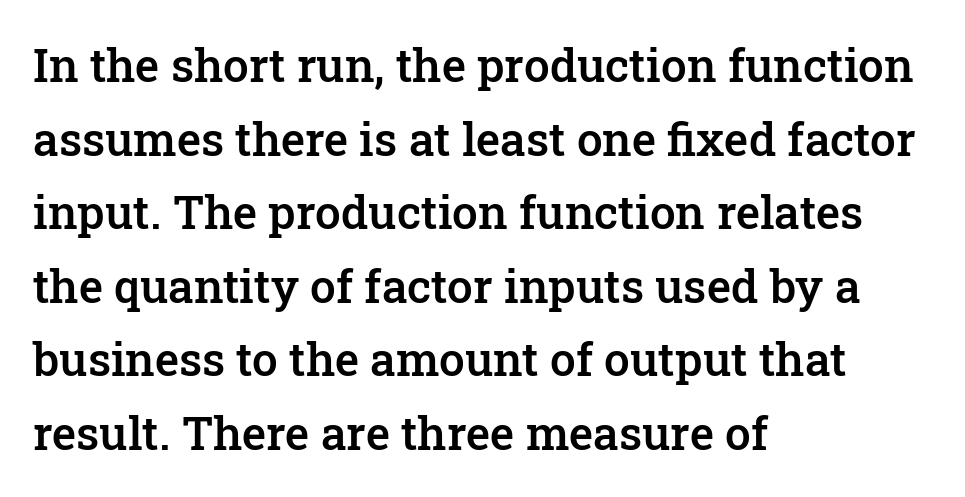
{"serif": "yes", "italic": "no", "bold": "semi", "weight": "semibold", "width": "normal", "stroke_contrast": "low", "x_height": "medium", "monospaced": "no", "underline": "no", "align": "left", "line_spacing": "normal", "line_spacing_ratio": 1.6, "letter_spacing": "normal", "letter_spacing_em": 0.0, "glyph_px": 46}
